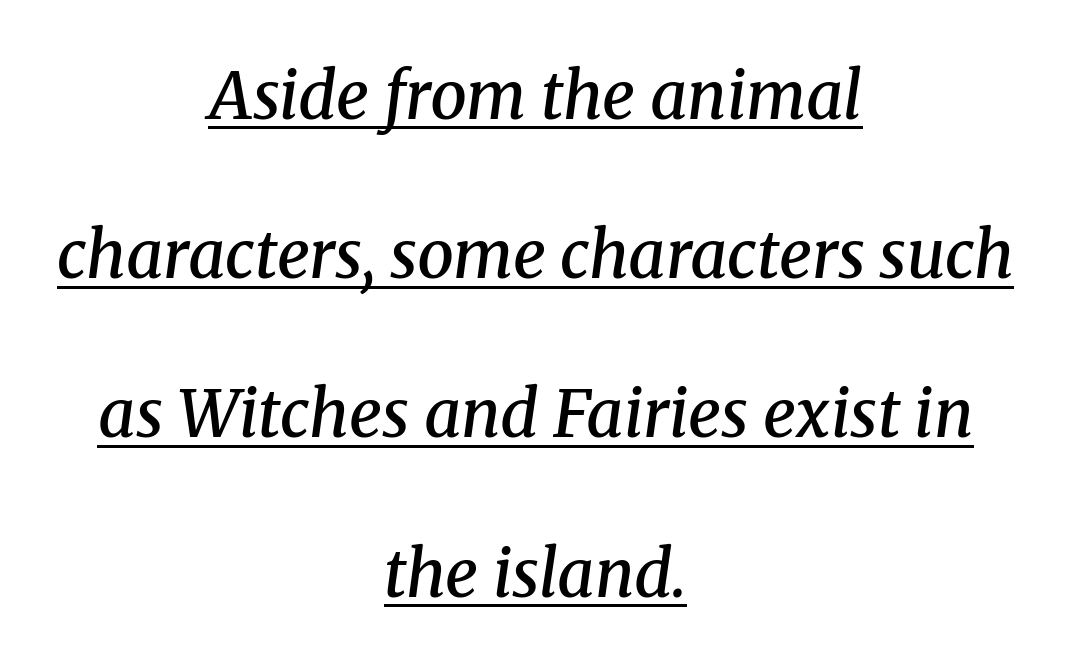
The image shows 65 px semibold serif type, italic (leaning right); set centered, loose line spacing (2.45x), normal letter spacing, underlined; medium stroke contrast and a medium x-height.
